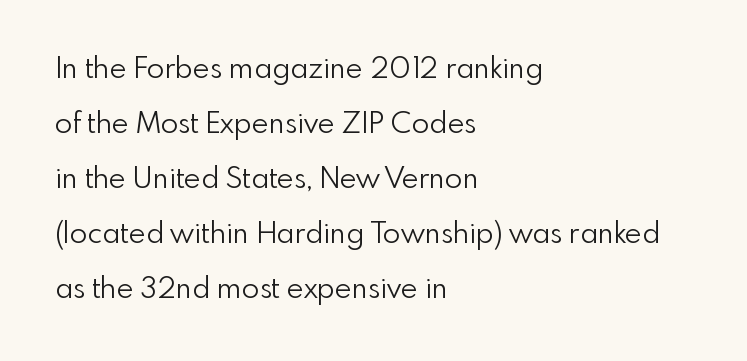
The image shows 29 px light sans-serif type, upright; set left-aligned, loose line spacing (1.9x), normal letter spacing, not underlined; low stroke contrast and a small x-height.
